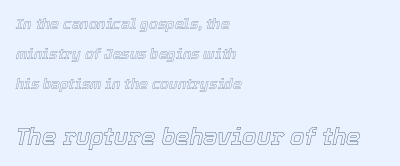
Compared with ordinary roman type, these characters are visibly tilted. These two chunks differ in scale, with the bottom chunk taking the larger measure. Letter spacing: default. Nobody drew a line under any word here.
